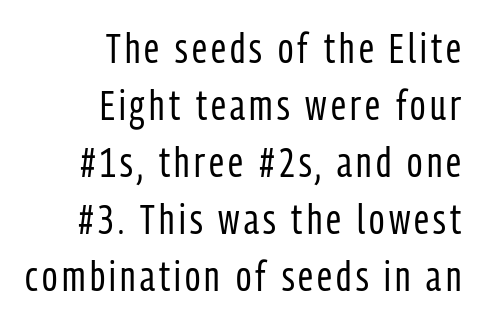
The image shows 42 px regular-weight, condensed sans-serif type, upright; set right-aligned, normal line spacing (1.36x), not underlined; low stroke contrast and a medium x-height.
